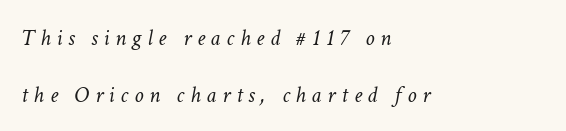
Q: Is the text bold? A: No.
Q: Is the text italic (slanted)? A: Yes, it leans right by about 11 degrees.
Q: Is the text underlined? A: No.
Q: How is the paragraph aligned? A: Left-aligned.
Q: Is the spacing between letters normal or unusually wide? A: Unusually wide.
Q: Is the spacing between lines tight, normal or loose? A: Loose.
